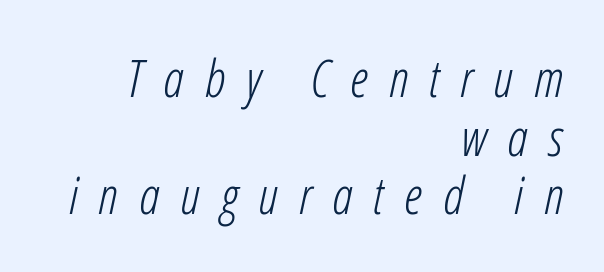
The image shows 51 px light, condensed type, italic (leaning right); set right-aligned, tight line spacing (1.15x), unusually wide letter spacing (+0.41 em), not underlined; low stroke contrast and a medium x-height.
